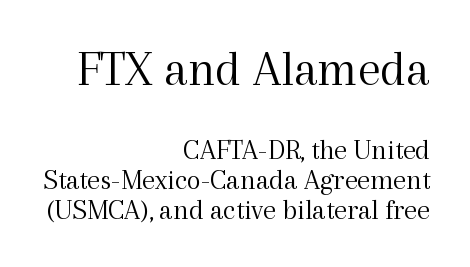
{"serif": "yes", "italic": "no", "bold": "no", "weight": "light", "width": "normal", "x_height": "medium", "monospaced": "no", "underline": "no", "align": "right", "line_spacing": "tight", "line_spacing_ratio": 1.03, "letter_spacing": "normal", "letter_spacing_em": 0.0, "larger_block": "first", "size_ratio": 1.76, "glyph_px": 51}
